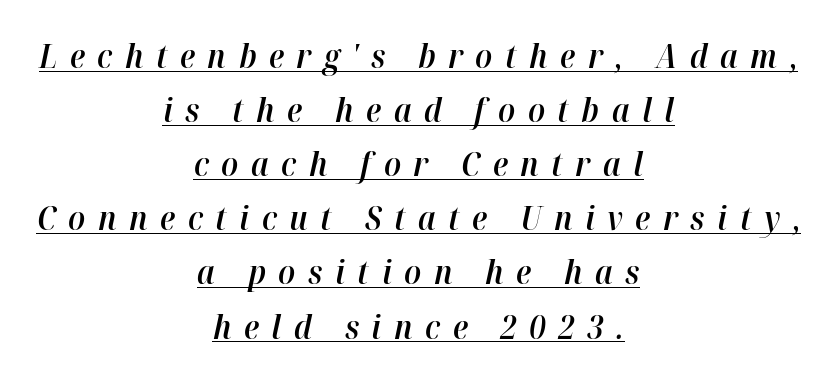
The image shows 33 px semibold type, italic (leaning right); set centered, normal line spacing (1.64x), unusually wide letter spacing (+0.38 em), underlined; high stroke contrast and a medium x-height.
